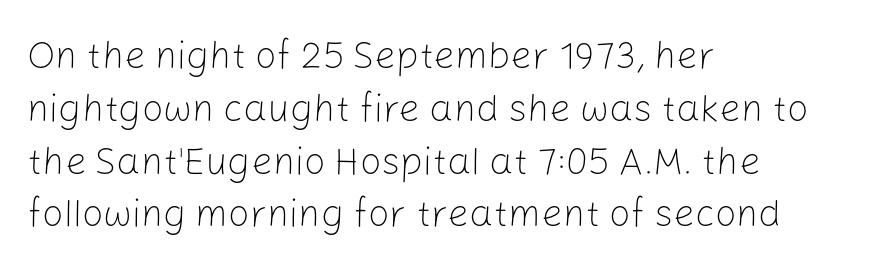
The image shows 38 px light sans-serif type, upright; set left-aligned, normal line spacing (1.39x), normal letter spacing, not underlined; low stroke contrast and a medium x-height.
